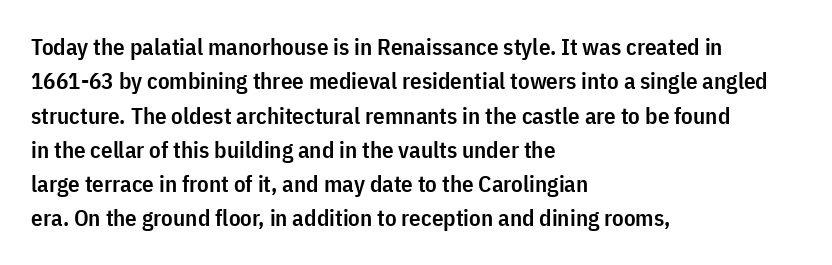
The setting favours the left margin, as ordinary paragraphs usually do. Words float on clear page, feet unadorned. If you measured baseline to baseline, you'd find a middling distance. These words are printed semibold, heavier than regular yet not bold. Does the lettering tilt? It doesn't — this is upright.
